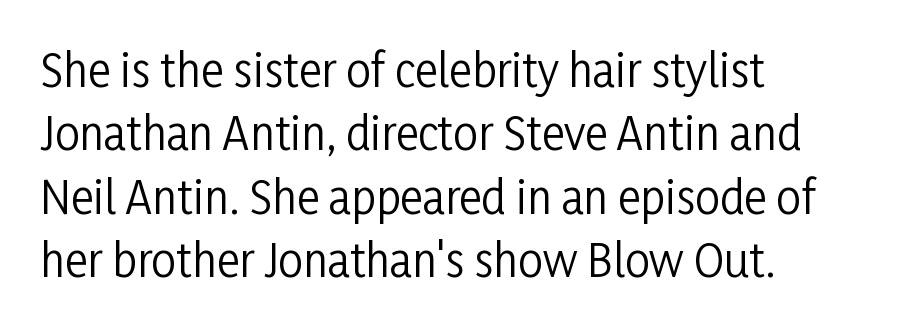
Spacing verdict: proportional, widths tailored to each character. Reading down the block, your eye returns to a fixed left position each line. Check the space under the baseline: it is left empty. The lettering holds an erect, upright posture throughout. The glyphs in this specimen are sans serif.
